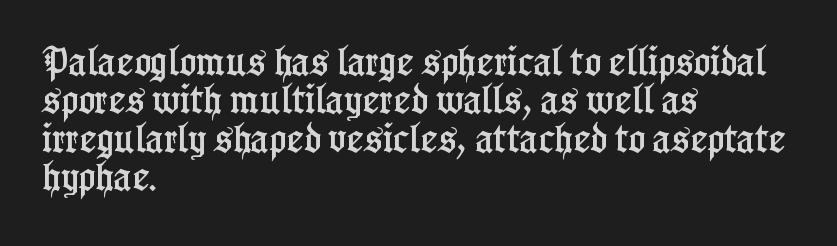
Q: Is the text italic (slanted)? A: No, it is upright.
Q: Is the typeface a serif or a sans-serif typeface? A: Serif.
Q: Is the text underlined? A: No.
Q: How is the paragraph aligned? A: Left-aligned.
Q: Is the spacing between letters normal or unusually wide? A: Normal.
Q: Width (condensed, normal, or wide)? A: Condensed.
Q: Stroke contrast? A: Low.
Q: x-height? A: Medium.
Q: Monospaced? A: No.
